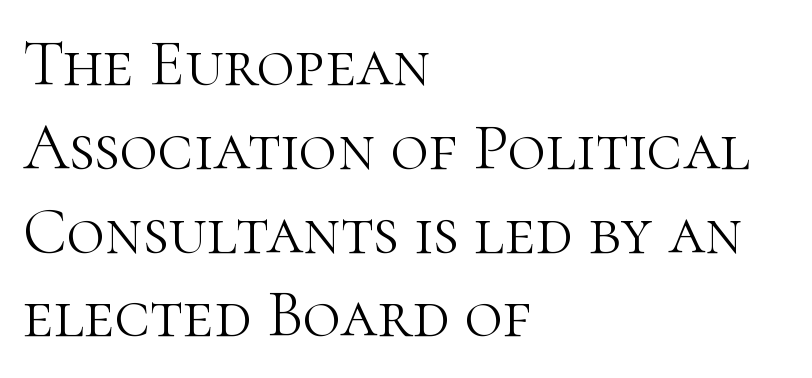
Quick note: not italic, upright. Varying glyph widths throughout — classic text-font behaviour. Reading down the column, the eye jumps a familiar distance to each next line. Classification — serif. You could call the tracking neutral — neither tight nor loose. The letters look calm and open, with moderate or lighter stems.
